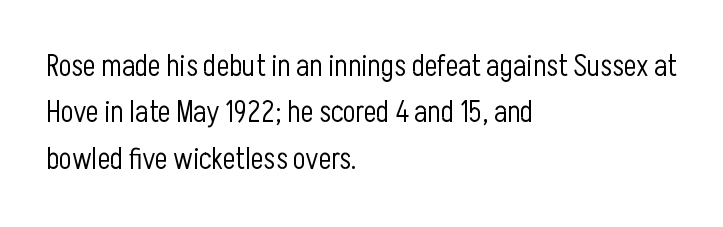
{"serif": "no", "italic": "no", "bold": "no", "weight": "light", "width": "condensed", "stroke_contrast": "low", "x_height": "medium", "monospaced": "no", "underline": "no", "align": "left", "line_spacing": "normal", "line_spacing_ratio": 1.55, "letter_spacing": "normal", "letter_spacing_em": 0.0, "glyph_px": 30}
